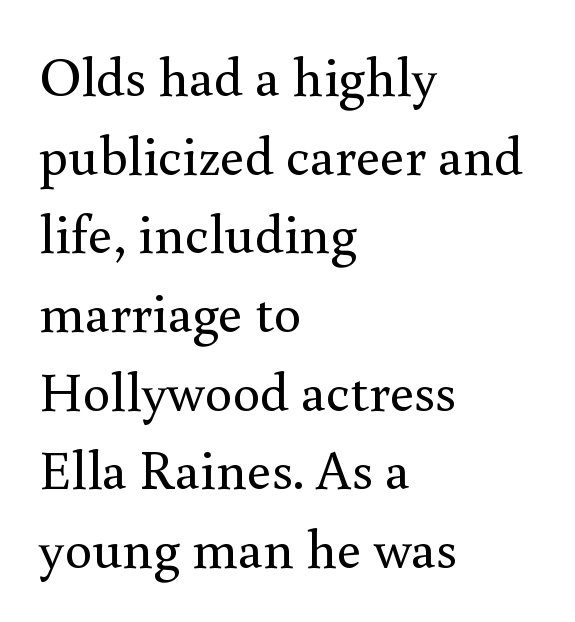
Q: Is the text bold? A: No.
Q: Is the text italic (slanted)? A: No, it is upright.
Q: Is the typeface a serif or a sans-serif typeface? A: Serif.
Q: Is the text underlined? A: No.
Q: How is the paragraph aligned? A: Left-aligned.
Q: Is the spacing between letters normal or unusually wide? A: Normal.
Q: Is the spacing between lines tight, normal or loose? A: Normal.
Q: Width (condensed, normal, or wide)? A: Normal.
Q: x-height? A: Small.
Q: Monospaced? A: No.
